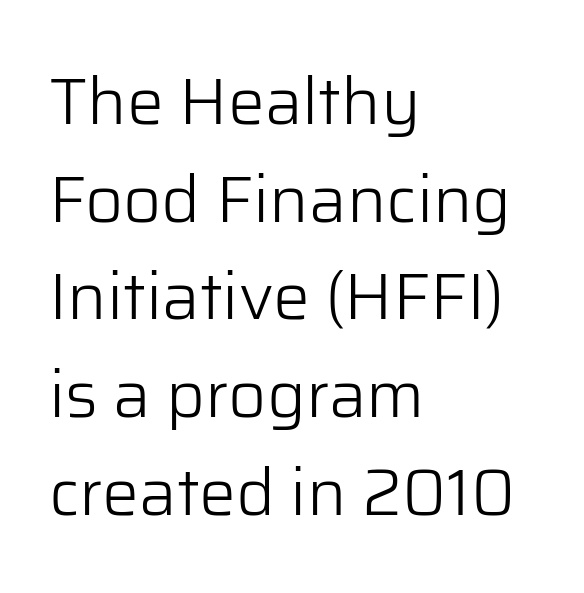
{"serif": "no", "italic": "no", "bold": "no", "weight": "light", "width": "normal", "stroke_contrast": "low", "x_height": "medium", "monospaced": "no", "underline": "no", "align": "left", "line_spacing": "normal", "line_spacing_ratio": 1.48, "letter_spacing": "normal", "letter_spacing_em": 0.0, "glyph_px": 66}
